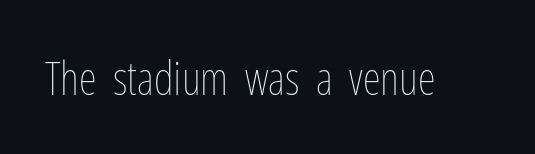
{"italic": "no", "bold": "no", "weight": "thin", "width": "condensed", "stroke_contrast": "low", "x_height": "medium", "monospaced": "no", "underline": "no", "letter_spacing": "normal", "letter_spacing_em": 0.0, "glyph_px": 46}
